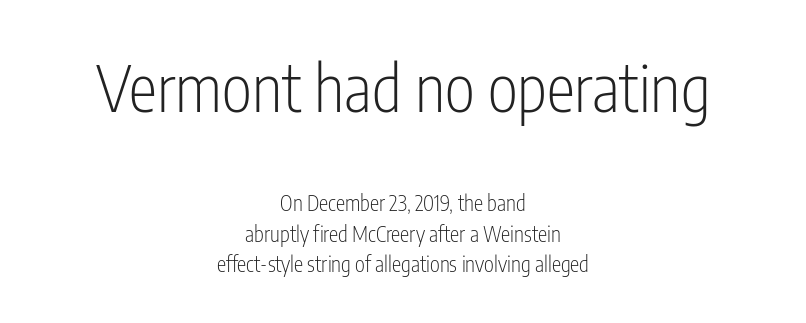
The image shows 64 px light, condensed sans-serif type, upright; set centered, normal line spacing (1.44x), normal letter spacing, not underlined; the first (top) block is 3.05x larger; low stroke contrast and a medium x-height.
